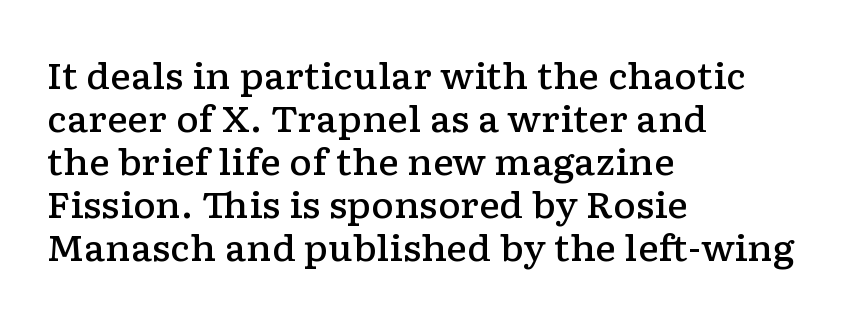
Designer's note — italics off, roman on. Caption: standard tracking, unaltered. Students, this is semibold: more ink than regular, less than bold. Each letter keeps its own natural width here, so spacing adapts to shape. This is serif lettering, the kind often seen in printed books.
